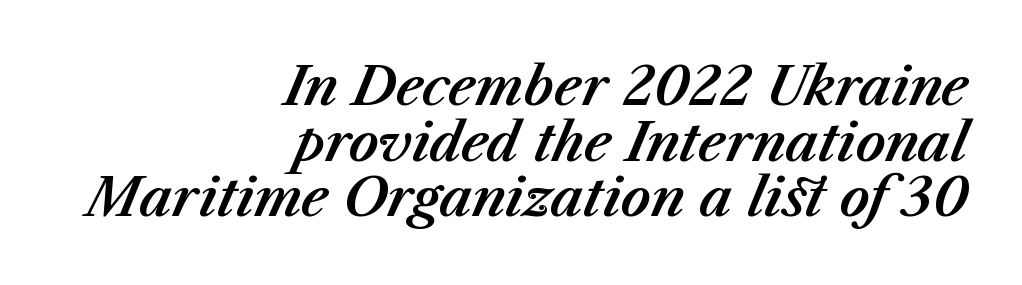
{"italic": "yes", "lean": "right", "slant_degrees": 23, "width": "normal", "stroke_contrast": "medium", "x_height": "medium", "monospaced": "no", "underline": "no", "align": "right", "line_spacing": "tight", "line_spacing_ratio": 1.07, "letter_spacing": "normal", "letter_spacing_em": 0.0, "glyph_px": 52}
